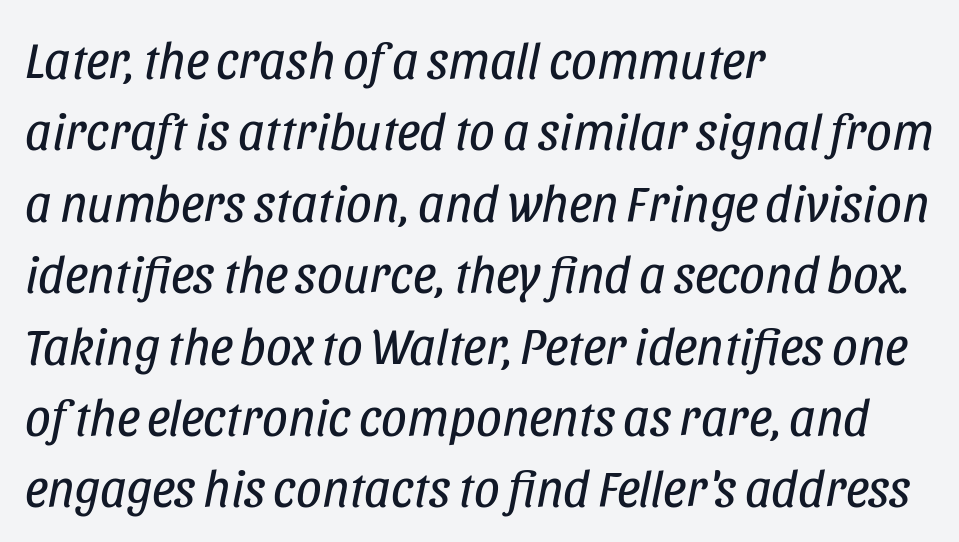
The rendering keeps characters at their native spacing. Baseline-to-baseline distance is the conventional proportion of letter height. Letters rest on an invisible, unmarked baseline. These lines are set flush left with a ragged right edge. Character widths vary here, with narrow letters taking less room than wide ones.
